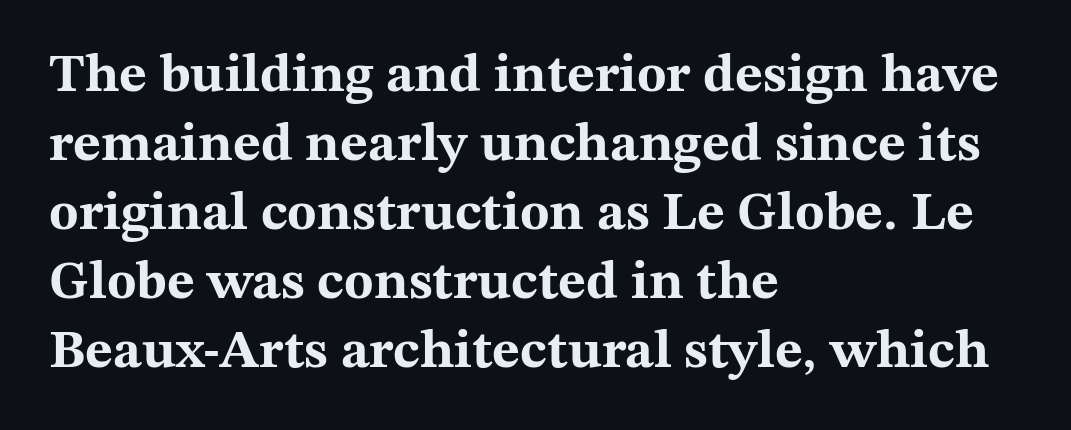
{"serif": "yes", "italic": "no", "bold": "yes", "weight": "bold", "width": "wide", "stroke_contrast": "medium", "x_height": "medium", "monospaced": "no", "underline": "no", "align": "left", "line_spacing": "normal", "line_spacing_ratio": 1.28, "letter_spacing": "normal", "letter_spacing_em": 0.0, "glyph_px": 54}
